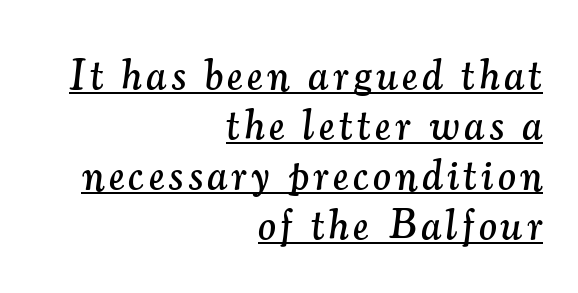
The image shows 42 px serif type, italic (leaning right); set right-aligned, line spacing 1.19x, underlined; medium stroke contrast and a small x-height.
